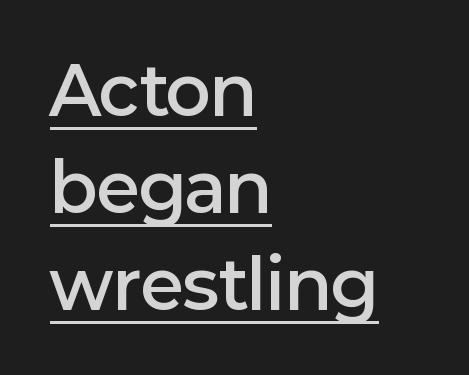
A classic flush-left, rag-right setting is used for this passage. Letter spacing: default. A typesetter would call this leading conventional body-copy spacing. Note the varied advance widths — an 'i' is clearly narrower than an 'm'.
